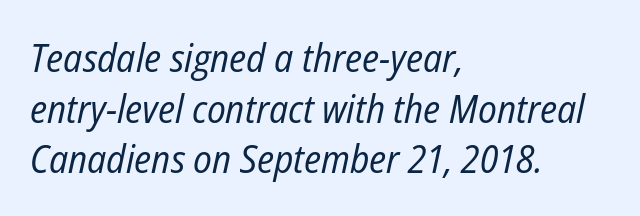
{"italic": "yes", "lean": "right", "slant_degrees": 12, "bold": "no", "weight": "regular", "width": "condensed", "stroke_contrast": "low", "x_height": "medium", "monospaced": "no", "underline": "no", "align": "left", "line_spacing": "normal", "line_spacing_ratio": 1.3, "letter_spacing": "normal", "letter_spacing_em": 0.0, "glyph_px": 39}
